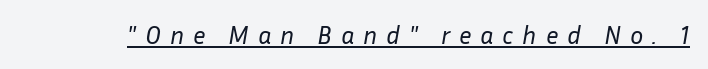
The image shows 25 px text type, italic (leaning right); set unusually wide letter spacing (+0.35 em), underlined.
